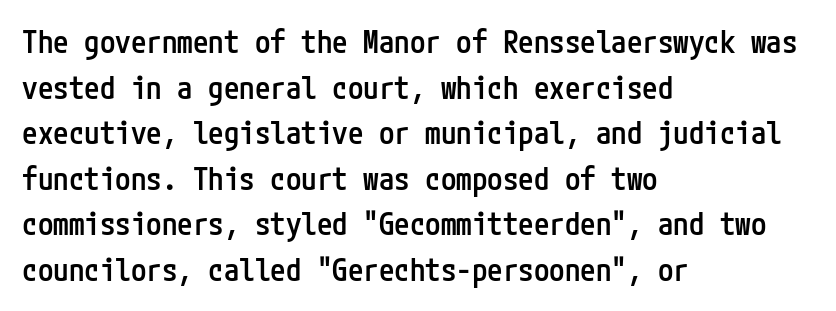
Q: Is the text bold? A: Semi-bold.
Q: Is the text italic (slanted)? A: No, it is upright.
Q: Is the typeface a serif or a sans-serif typeface? A: Sans-serif.
Q: Is the text underlined? A: No.
Q: How is the paragraph aligned? A: Left-aligned.
Q: Is the spacing between letters normal or unusually wide? A: Normal.
Q: Is the spacing between lines tight, normal or loose? A: Normal.
Q: Width (condensed, normal, or wide)? A: Condensed.
Q: Stroke contrast? A: Low.
Q: x-height? A: Medium.
